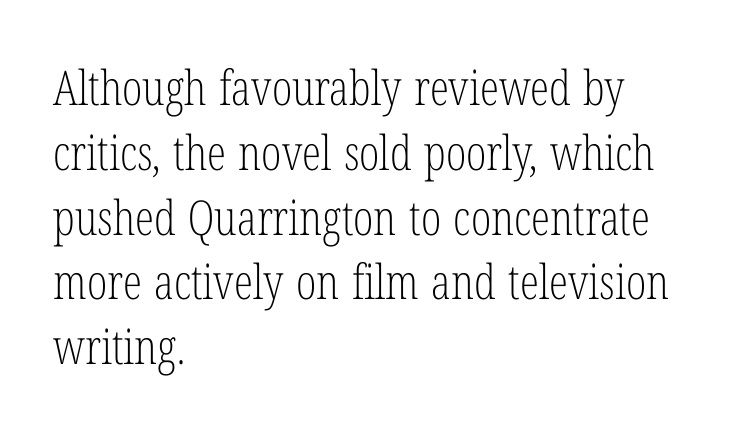
The image shows 48 px light, condensed serif type, upright; set left-aligned, normal line spacing (1.35x), normal letter spacing, not underlined; low stroke contrast and a medium x-height.
